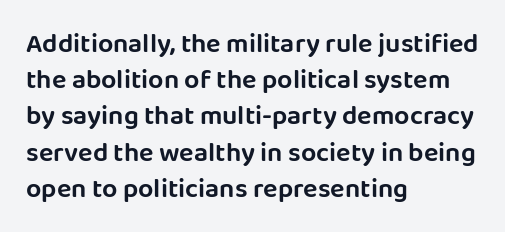
The image shows 27 px text type, upright; set left-aligned, normal line spacing (1.34x), normal letter spacing, not underlined.
